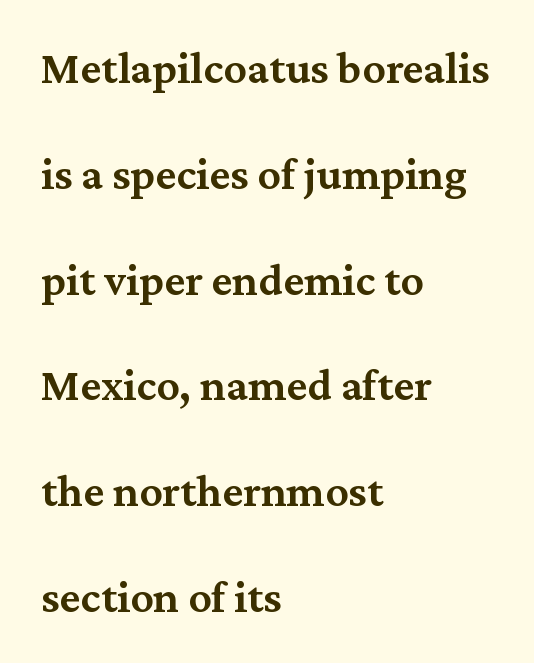
The image shows 46 px semibold serif type, upright; set left-aligned, loose line spacing (2.3x), normal letter spacing, not underlined; medium stroke contrast and a medium x-height.
